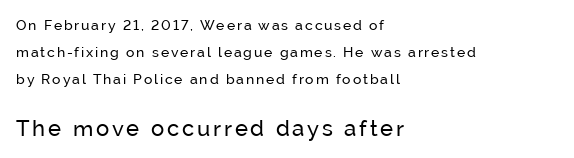
{"italic": "no", "bold": "no", "underline": "no", "align": "left", "line_spacing": "loose", "line_spacing_ratio": 1.93, "larger_block": "second", "size_ratio": 1.57, "glyph_px": 22}
